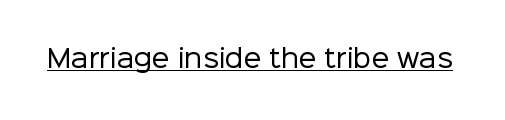
The letterforms sit at book weight or below. Posture: upright roman. Here the glyphs are tracked normally, forming tight word shapes. The words here are underlined.
